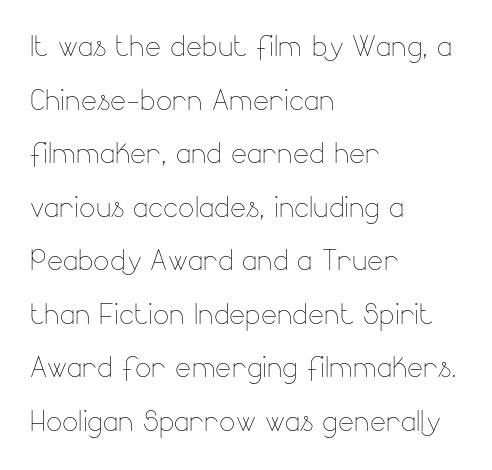
{"italic": "no", "bold": "no", "weight": "thin", "width": "normal", "stroke_contrast": "low", "x_height": "small", "monospaced": "no", "underline": "no", "align": "left", "line_spacing": "normal", "line_spacing_ratio": 1.41, "letter_spacing": "normal", "letter_spacing_em": 0.0, "glyph_px": 38}
